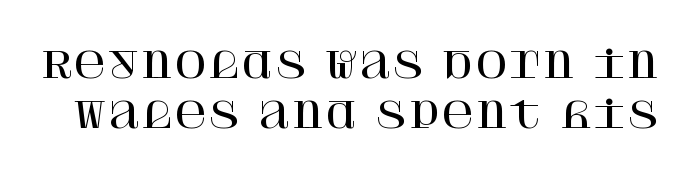
This is roman type, the default non-slanted kind. Small tapered or slab feet sit at the stroke ends, so this counts as serif. The block of text has a typical density, with ordinary space between rows. Any mark beneath the type? The region is blank.
